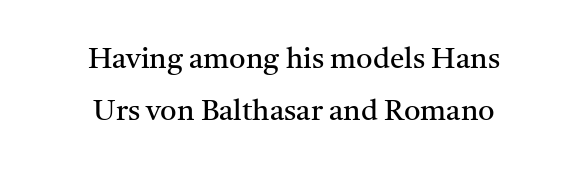
{"serif": "yes", "italic": "no", "bold": "no", "weight": "regular", "width": "normal", "stroke_contrast": "medium", "x_height": "medium", "monospaced": "no", "underline": "no", "align": "center", "line_spacing_ratio": 1.79, "letter_spacing": "normal", "letter_spacing_em": 0.0, "glyph_px": 29}
